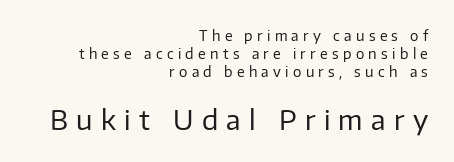
{"italic": "no", "bold": "no", "underline": "no", "align": "right", "line_spacing": "normal", "line_spacing_ratio": 1.29, "letter_spacing": "wide", "letter_spacing_em": 0.31, "larger_block": "second", "size_ratio": 1.93, "glyph_px": 27}
